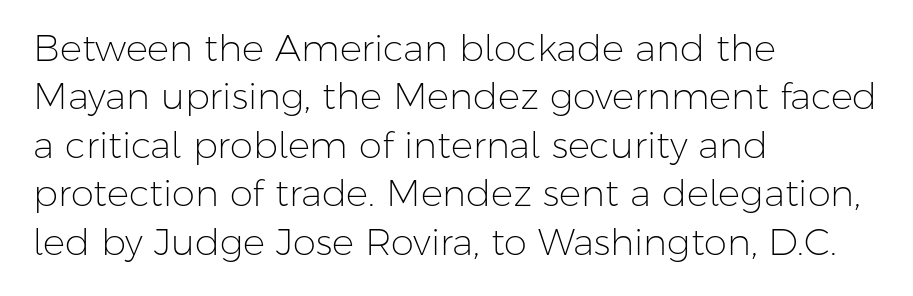
{"serif": "no", "italic": "no", "bold": "no", "weight": "light", "width": "normal", "stroke_contrast": "low", "x_height": "medium", "monospaced": "no", "underline": "no", "align": "left", "line_spacing": "normal", "line_spacing_ratio": 1.31, "letter_spacing": "normal", "letter_spacing_em": 0.0, "glyph_px": 37}
